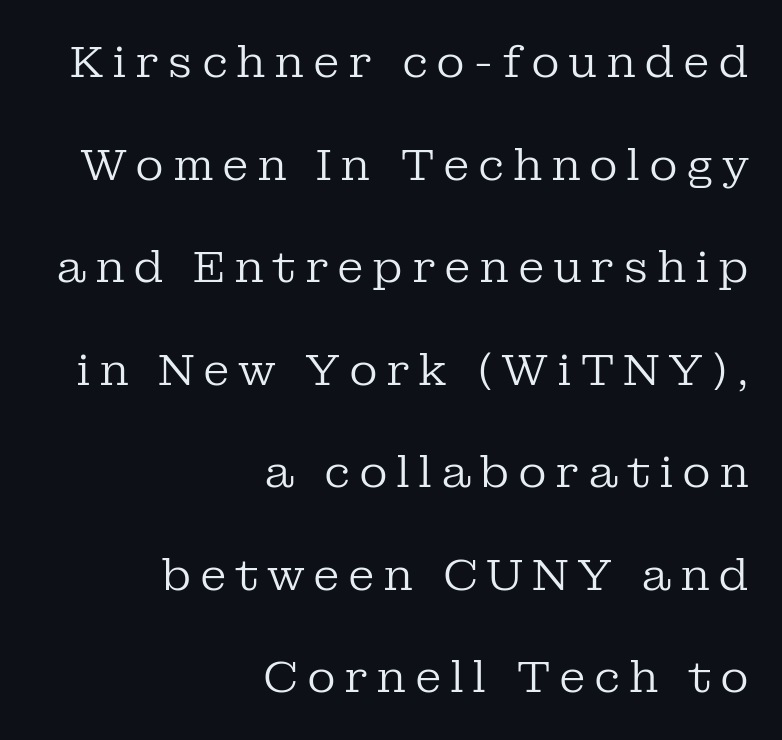
The image shows 44 px regular-weight serif type, upright; set right-aligned, loose line spacing (2.33x), not underlined; low stroke contrast and a medium x-height.
